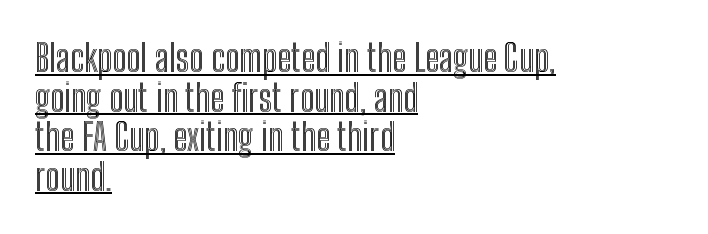
Q: Is the text italic (slanted)? A: No, it is upright.
Q: Is the text underlined? A: Yes.
Q: How is the paragraph aligned? A: Left-aligned.
Q: Is the spacing between letters normal or unusually wide? A: Normal.
Q: Is the spacing between lines tight, normal or loose? A: Tight.
Q: Width (condensed, normal, or wide)? A: Condensed.
Q: x-height? A: Medium.
Q: Monospaced? A: No.
